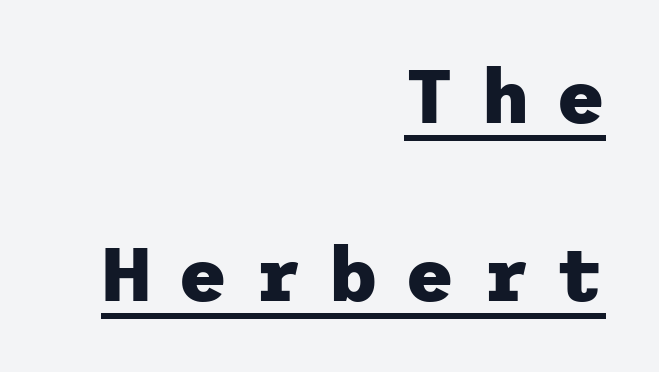
The image shows 75 px heavy sans-serif type, upright; set right-aligned, loose line spacing (2.37x), unusually wide letter spacing (+0.36 em), underlined; low stroke contrast and a medium x-height.
